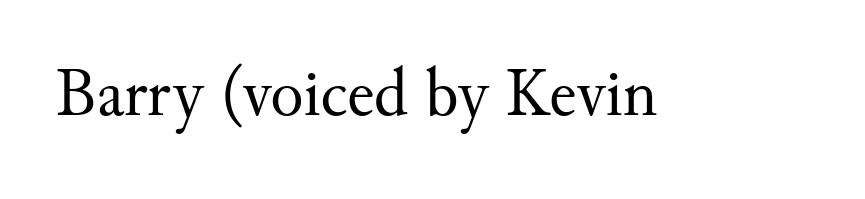
{"serif": "yes", "italic": "no", "bold": "no", "weight": "regular", "width": "normal", "stroke_contrast": "medium", "x_height": "small", "monospaced": "no", "underline": "no", "letter_spacing": "normal", "letter_spacing_em": 0.0, "glyph_px": 69}
